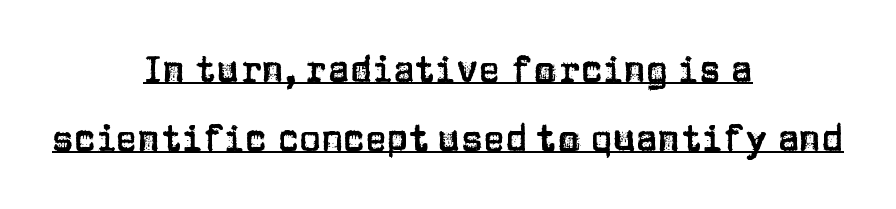
Q: Is the text italic (slanted)? A: No, it is upright.
Q: Is the typeface a serif or a sans-serif typeface? A: Sans-serif.
Q: Is the text underlined? A: Yes.
Q: How is the paragraph aligned? A: Centered.
Q: Is the spacing between letters normal or unusually wide? A: Normal.
Q: Is the spacing between lines tight, normal or loose? A: Loose.
Q: Width (condensed, normal, or wide)? A: Normal.
Q: Stroke contrast? A: Low.
Q: x-height? A: Large.
Q: Monospaced? A: No.
